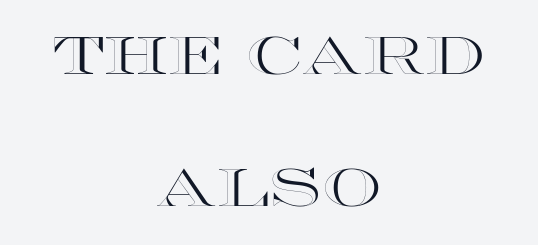
Q: Is the text italic (slanted)? A: No, it is upright.
Q: Is the text underlined? A: No.
Q: How is the paragraph aligned? A: Centered.
Q: Is the spacing between letters normal or unusually wide? A: Normal.
Q: Is the spacing between lines tight, normal or loose? A: Loose.
Q: Width (condensed, normal, or wide)? A: Wide.
Q: x-height? A: Large.
Q: Monospaced? A: No.
